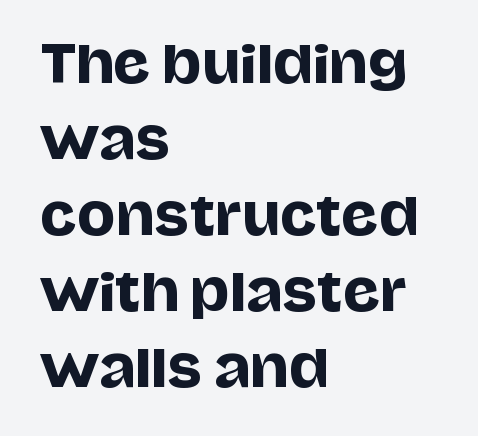
Tracking here is standard; glyphs follow each other at the usual distance. Descender tails drop into unmarked territory. Nope, no serifs anywhere on these letters. The lines are quadded left. The face used here is proportionally spaced, like ordinary book or web type.
